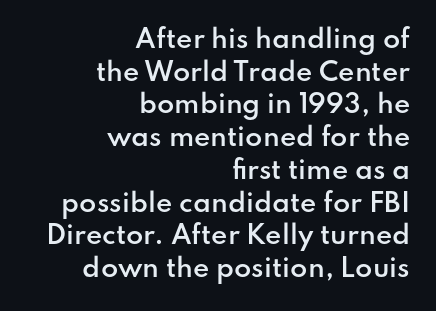
{"italic": "no", "bold": "semi", "underline": "no", "align": "right", "line_spacing": "normal", "line_spacing_ratio": 1.31, "letter_spacing": "normal", "letter_spacing_em": 0.0, "glyph_px": 25}
